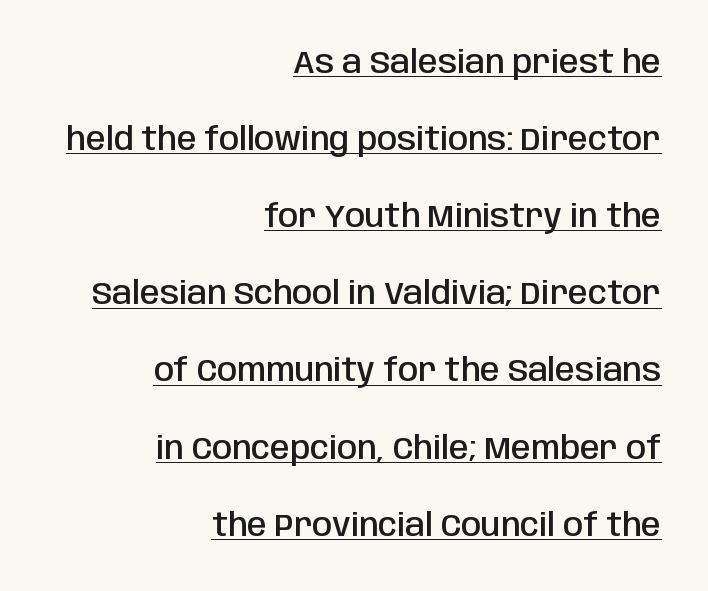
The image shows 32 px semibold, condensed sans-serif type, upright; set right-aligned, loose line spacing (2.41x), normal letter spacing, underlined; low stroke contrast and a large x-height.
